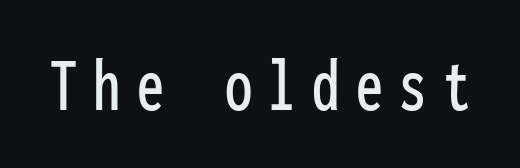
Italic? Not at all — the glyphs are vertical. This rendering features lettering with no underline. The passage shown is typed in a monospace face where columns stay perfectly aligned. Type style note: lacks serifs. Display-style spreading of the glyphs; the letterfit is very open.
